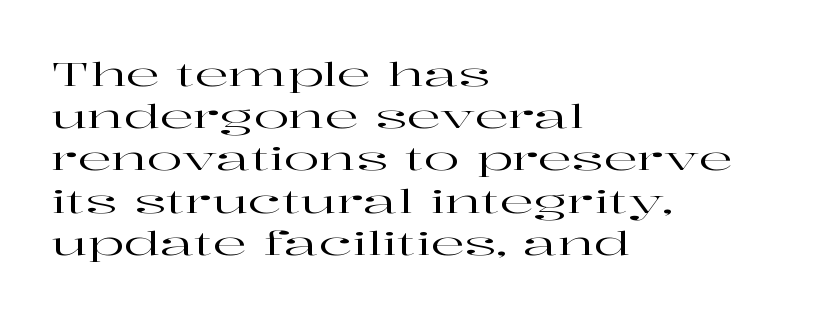
{"serif": "yes", "italic": "no", "width": "wide", "stroke_contrast": "high", "x_height": "medium", "monospaced": "no", "underline": "no", "align": "left", "line_spacing": "normal", "line_spacing_ratio": 1.28, "letter_spacing": "normal", "letter_spacing_em": 0.0, "glyph_px": 33}
